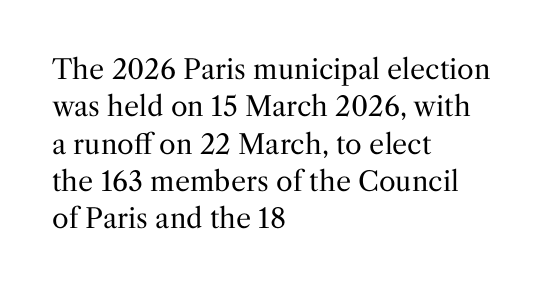
Interline gaps are of average width in this sample. Inter-character spacing is left at the font's built-in metrics. If you drew a line through each stem, it would be perfectly vertical. Words float on clear page, feet unadorned. Each line starts at the same left margin while the right side varies.
